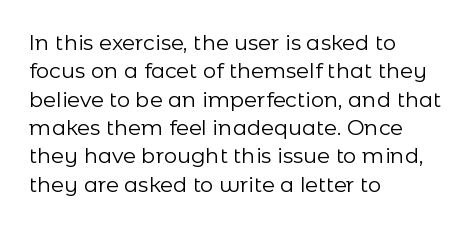
The image shows 21 px text type, upright; set left-aligned, normal line spacing (1.35x), normal letter spacing, not underlined.
